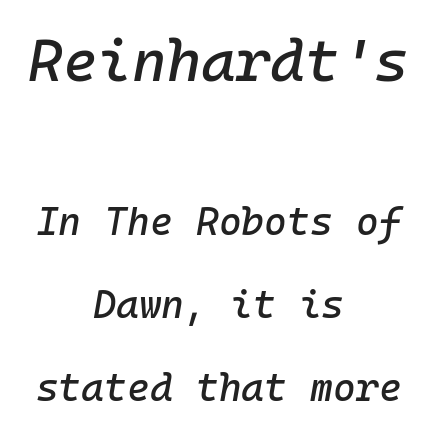
{"italic": "yes", "lean": "right", "slant_degrees": 10, "width": "normal", "stroke_contrast": "low", "x_height": "medium", "monospaced": "yes", "underline": "no", "align": "center", "line_spacing": "loose", "line_spacing_ratio": 2.12, "letter_spacing": "normal", "letter_spacing_em": 0.0, "larger_block": "first", "size_ratio": 1.51, "glyph_px": 59}
